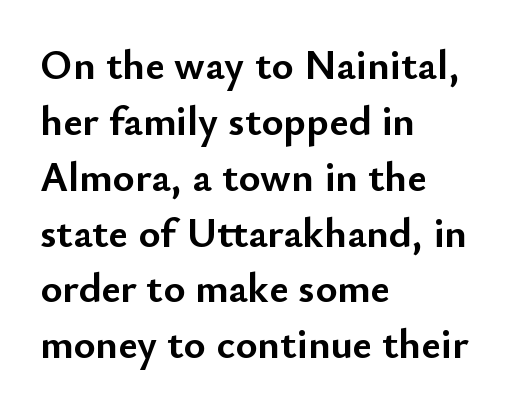
This is roman type, the default non-slanted kind. Letters rest on an invisible, unmarked baseline. The designer left line spacing at the default. A student would call this left alignment; a typographer would say flush left, rag right. In terms of weight, the rendering is a true, heavy bold.
